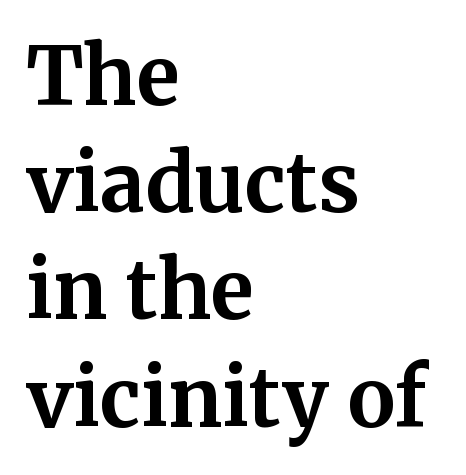
Is there any slant? The stems are plumb. Small tapered or slab feet sit at the stroke ends, so this counts as serif. Interline gaps are of average width in this sample. How heavy is the stroke? Heavy — this is a bold. You could call the tracking neutral — neither tight nor loose.
